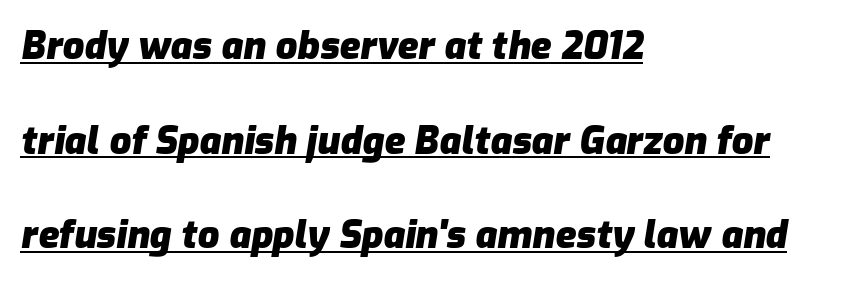
Does the lettering tilt? It does — this is italic. How heavy is the stroke? Heavy — this is a bold. A typesetter would call this proportional, since set widths differ per character. In terms of letterspacing, this is plain default setting.
